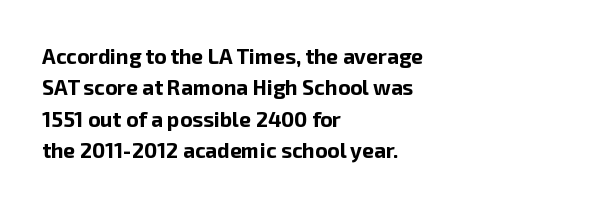
{"italic": "no", "bold": "yes", "underline": "no", "align": "left", "line_spacing": "normal", "line_spacing_ratio": 1.5, "letter_spacing": "normal", "letter_spacing_em": 0.0, "glyph_px": 21}
